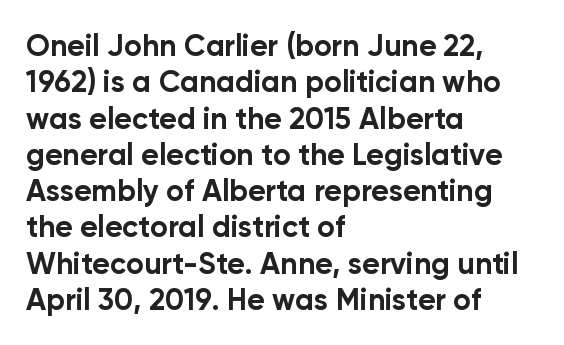
Words float on clear page, feet unadorned. Upright lettering throughout. Is this a sans? Yes — the strokes have no serifs. Between one letter and the next there's only the usual sliver of space.
